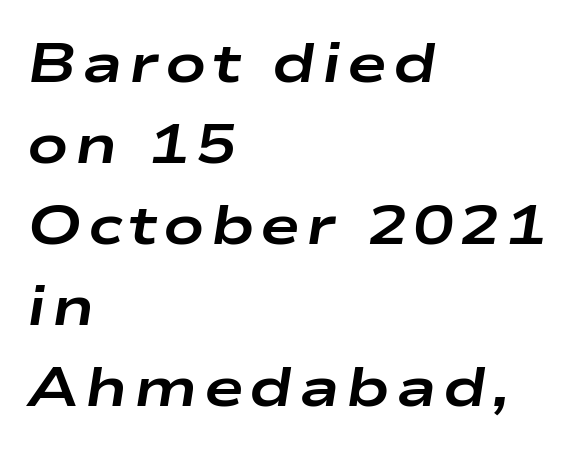
{"italic": "yes", "lean": "right", "slant_degrees": 9, "bold": "yes", "weight": "bold", "width": "wide", "stroke_contrast": "low", "x_height": "medium", "monospaced": "no", "underline": "no", "align": "left", "line_spacing": "normal", "line_spacing_ratio": 1.5, "glyph_px": 54}
